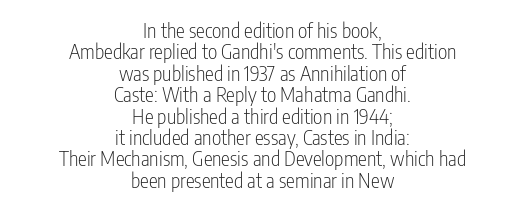
{"italic": "no", "bold": "no", "underline": "no", "align": "center", "line_spacing": "tight", "line_spacing_ratio": 1.07, "letter_spacing": "normal", "letter_spacing_em": 0.0, "glyph_px": 20}
